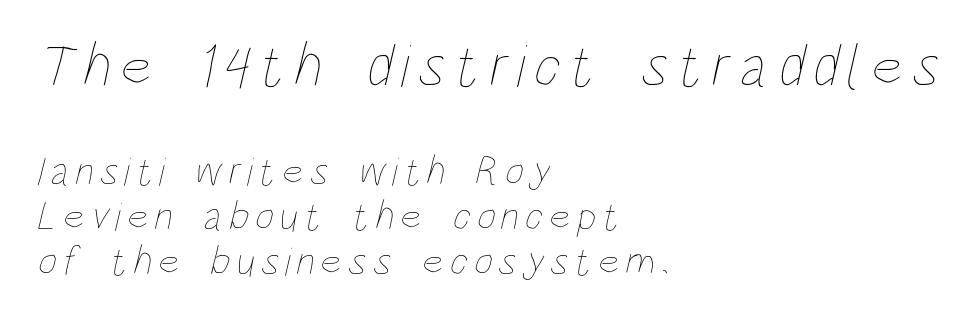
The image shows 61 px thin, condensed type; set left-aligned, tight line spacing (1.09x), not underlined; the first (top) block is 1.49x larger; low stroke contrast and a large x-height.
